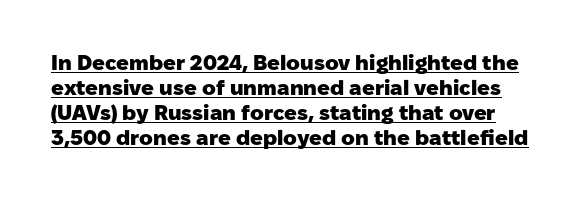
You'd pick this weight for a headline — it's a proper bold. In terms of letterspacing, this is plain default setting. The specimen reads as upright at a glance. Does a line run under the words? Yes, clearly.
